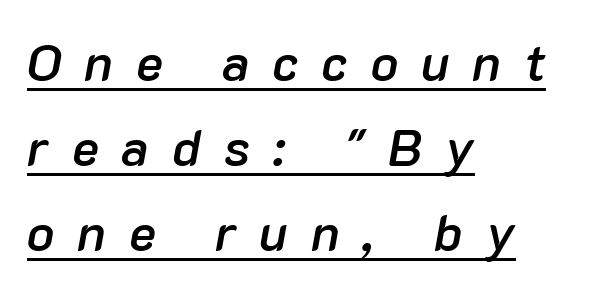
The image shows 51 px semibold type, italic (leaning right); set left-aligned, normal line spacing (1.67x), unusually wide letter spacing (+0.45 em), underlined; low stroke contrast and a medium x-height.
